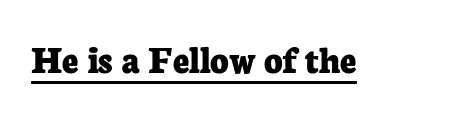
Q: Is the text bold? A: Yes.
Q: Is the text italic (slanted)? A: No, it is upright.
Q: Is the typeface a serif or a sans-serif typeface? A: Serif.
Q: Is the text underlined? A: Yes.
Q: Is the spacing between letters normal or unusually wide? A: Normal.
Q: Width (condensed, normal, or wide)? A: Normal.
Q: Stroke contrast? A: Low.
Q: x-height? A: Medium.
Q: Monospaced? A: No.
